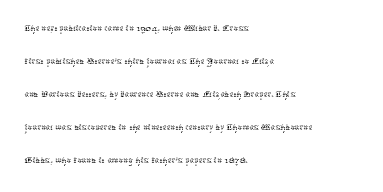
The image shows 22 px text type, upright; set left-aligned, normal line spacing (1.5x), normal letter spacing, not underlined.
